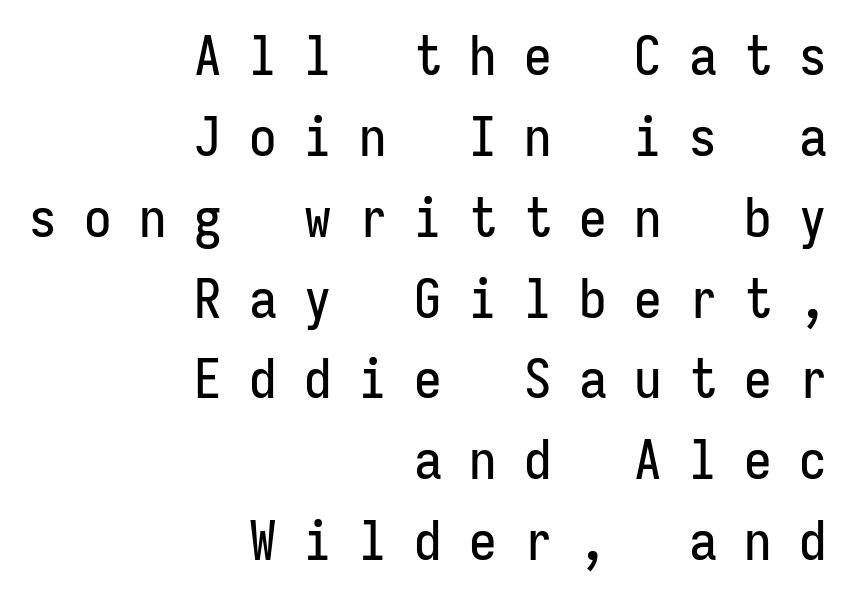
Q: Is the text italic (slanted)? A: No, it is upright.
Q: Is the typeface a serif or a sans-serif typeface? A: Sans-serif.
Q: Is the text underlined? A: No.
Q: How is the paragraph aligned? A: Right-aligned.
Q: Is the spacing between letters normal or unusually wide? A: Unusually wide.
Q: Is the spacing between lines tight, normal or loose? A: Normal.
Q: Width (condensed, normal, or wide)? A: Condensed.
Q: Stroke contrast? A: Low.
Q: x-height? A: Medium.
Q: Monospaced? A: Yes.
